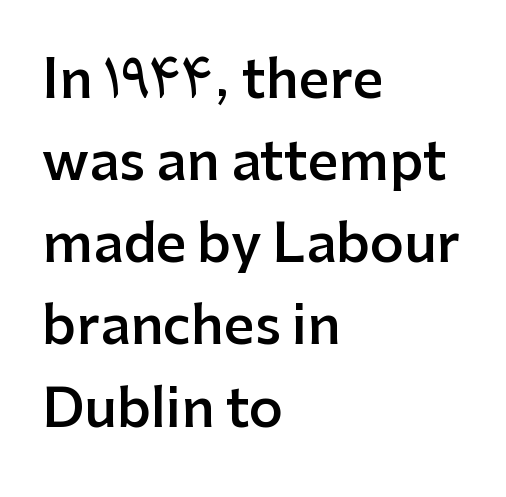
{"serif": "no", "italic": "no", "bold": "semi", "weight": "semibold", "width": "normal", "stroke_contrast": "low", "x_height": "medium", "monospaced": "no", "underline": "no", "align": "left", "line_spacing": "normal", "line_spacing_ratio": 1.55, "letter_spacing": "normal", "letter_spacing_em": 0.0, "glyph_px": 53}
